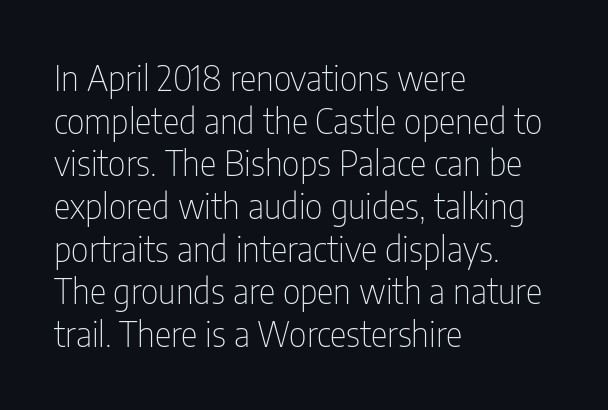
Heft: none added — not bold. Bare-footed words on every line. Notice how the passage keeps a crisp vertical edge on the left only. No feet cap the strokes, marking this as sans-serif type. This sample uses an upright cut, with every glyph sitting square on the baseline. Here the designer chose a conventional face with non-uniform glyph widths.
